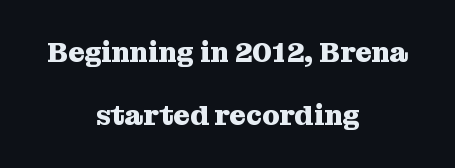
Q: Is the text bold? A: Yes.
Q: Is the text italic (slanted)? A: No, it is upright.
Q: Is the typeface a serif or a sans-serif typeface? A: Serif.
Q: Is the text underlined? A: No.
Q: How is the paragraph aligned? A: Centered.
Q: Is the spacing between letters normal or unusually wide? A: Normal.
Q: Is the spacing between lines tight, normal or loose? A: Loose.
Q: Width (condensed, normal, or wide)? A: Normal.
Q: Stroke contrast? A: Medium.
Q: x-height? A: Medium.
Q: Monospaced? A: No.
